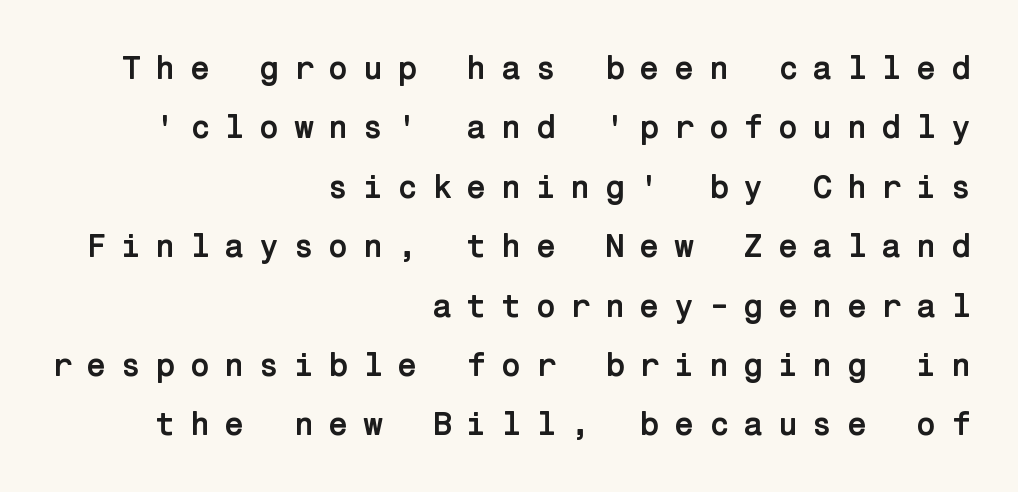
The font family rendered here belongs to the sans-serif group. The text block is weighted toward the right margin, trailing off unevenly leftward. The strokes are fattened all the way to bold. Does extra space separate the letters? Yes, quite a lot of it. Every stem runs plumb, perpendicular to the baseline. Has an underline been added? It has not.
